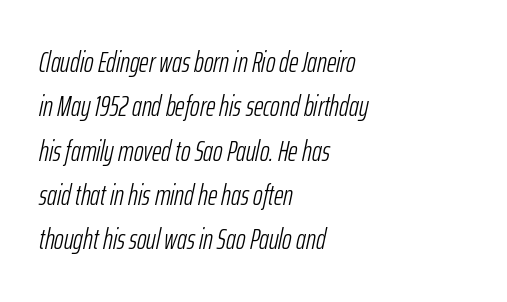
{"italic": "yes", "lean": "right", "slant_degrees": 12, "bold": "no", "weight": "light", "width": "condensed", "stroke_contrast": "low", "x_height": "medium", "monospaced": "no", "underline": "no", "align": "left", "line_spacing": "normal", "line_spacing_ratio": 1.53, "letter_spacing": "normal", "letter_spacing_em": 0.0, "glyph_px": 29}
